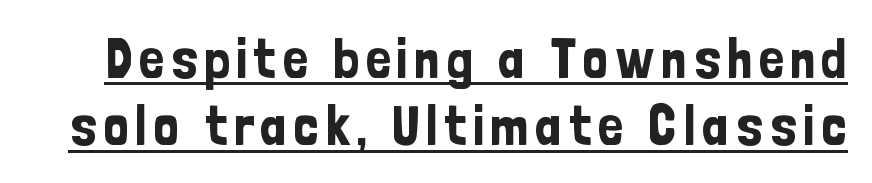
{"serif": "no", "italic": "no", "width": "condensed", "stroke_contrast": "low", "x_height": "medium", "monospaced": "no", "underline": "yes", "line_spacing_ratio": 1.2, "glyph_px": 56}
